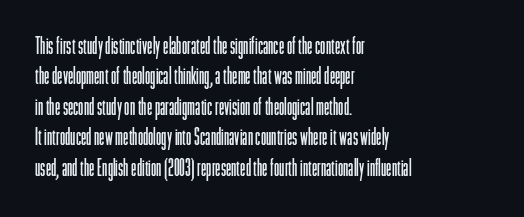
The type sits square on the baseline with zero lean. Only glyphs here, with clear space below each row. This sample is left-justified, so line endings fall wherever the words run out. Nothing unusual about the tracking: characters are spaced as the font intends. No extra ink here — the face is not bold.
